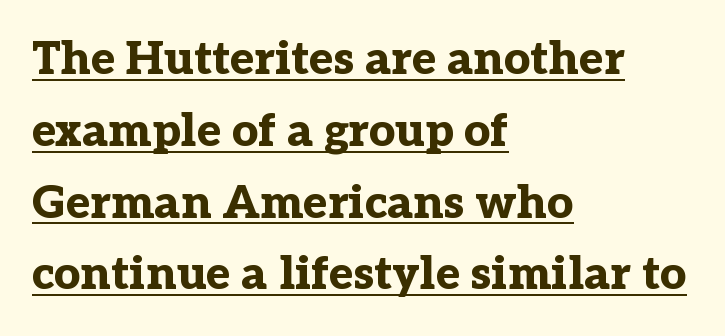
The image shows 46 px bold serif type, upright; set left-aligned, normal line spacing (1.56x), normal letter spacing, underlined; low stroke contrast and a medium x-height.
